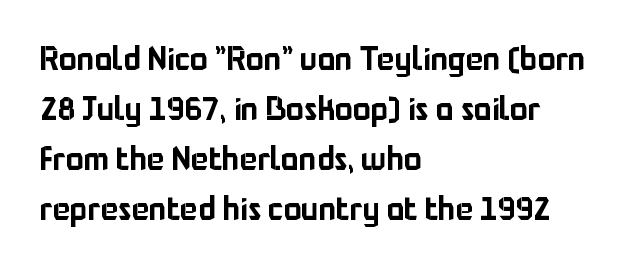
The image shows 33 px sans-serif type, upright; set left-aligned, normal line spacing (1.52x), normal letter spacing, not underlined; low stroke contrast and a medium x-height.
